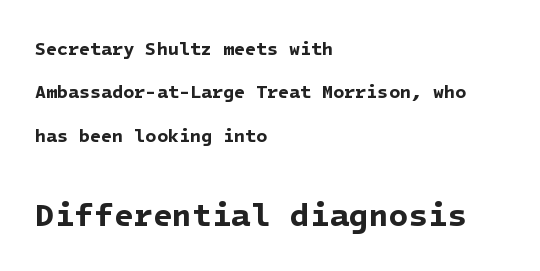
The strip under each line holds only bare page. Reading top to bottom, the characters get bigger at the block break. The rendering anchors every line to the left-hand side. Unlike a traditional serif, this face leaves its strokes unadorned.
